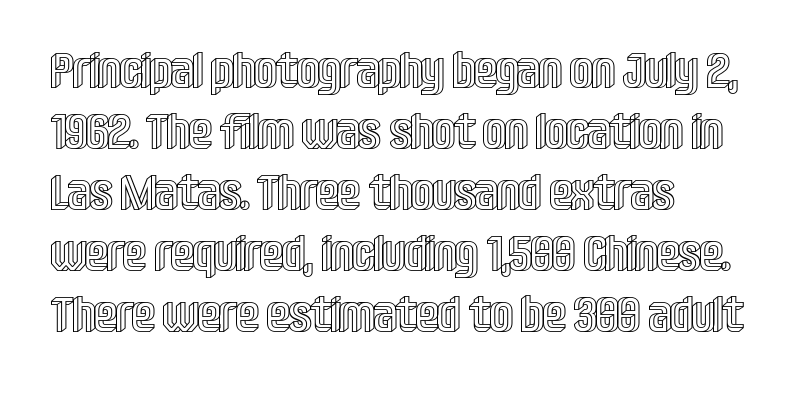
The letters stand straight up with perfectly vertical stems. Visually the block forms a straight wall on the left and a jagged coastline on the right. Tracking value appears to be zero — textbook default spacing. The space directly below the letters is spotless. These lines are rendered in a variable-pitch font.
